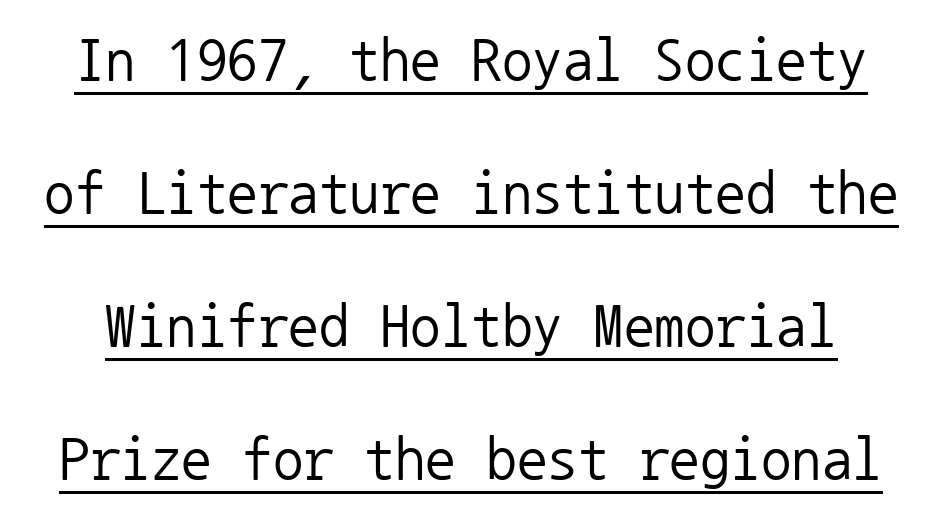
The image shows 61 px regular-weight sans-serif type, upright, monospaced; set loose line spacing (2.18x), normal letter spacing, underlined; low stroke contrast and a medium x-height.
